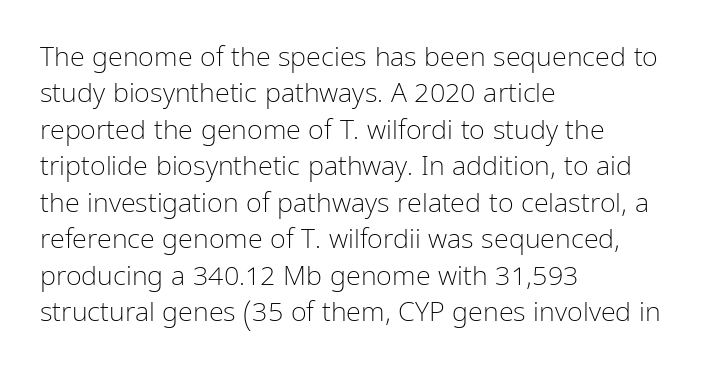
Q: Is the text bold? A: No.
Q: Is the text italic (slanted)? A: No, it is upright.
Q: Is the text underlined? A: No.
Q: How is the paragraph aligned? A: Left-aligned.
Q: Is the spacing between letters normal or unusually wide? A: Normal.
Q: Is the spacing between lines tight, normal or loose? A: Normal.
